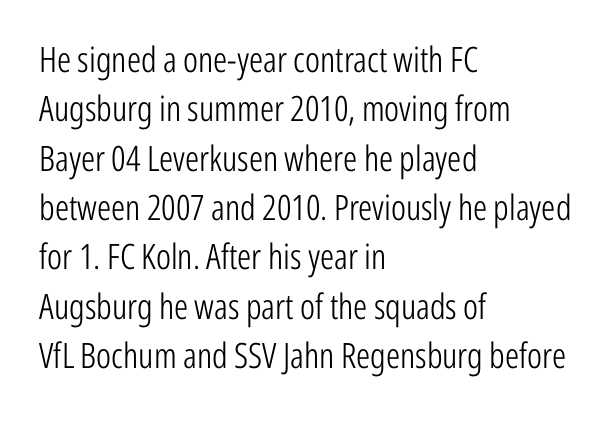
{"serif": "no", "italic": "no", "bold": "no", "weight": "light", "width": "condensed", "stroke_contrast": "low", "x_height": "medium", "monospaced": "no", "underline": "no", "align": "left", "line_spacing": "normal", "line_spacing_ratio": 1.41, "letter_spacing": "normal", "letter_spacing_em": 0.0, "glyph_px": 35}
